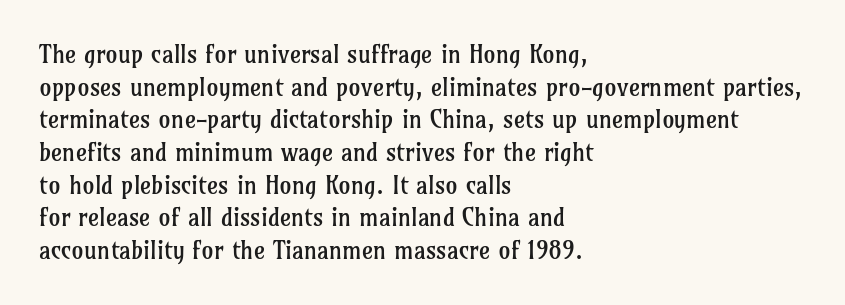
{"italic": "no", "bold": "no", "underline": "no", "align": "left", "line_spacing": "normal", "line_spacing_ratio": 1.36, "letter_spacing": "normal", "letter_spacing_em": 0.0, "glyph_px": 24}
